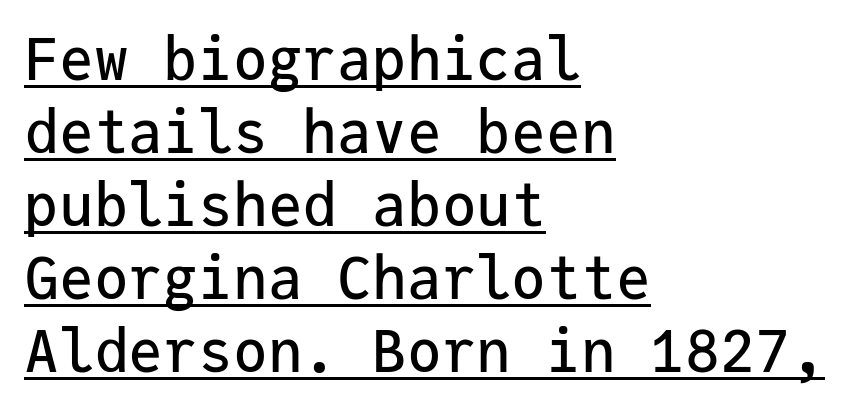
The face used here appears with an underline applied. Compared with typical body copy, the letter spacing here is the same. Here the designer chose a console-style face with uniform glyph widths. You can tell from the bare stems that sans-serif type was used. A typesetter would mark this as roman, not italic. One glance says typical: line gaps are just what's usual.
